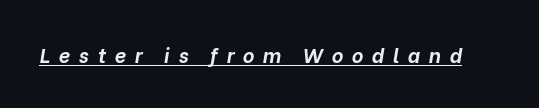
Q: Is the text bold? A: Yes.
Q: Is the text italic (slanted)? A: Yes, it leans right by about 10 degrees.
Q: Is the text underlined? A: Yes.
Q: Is the spacing between letters normal or unusually wide? A: Unusually wide.
